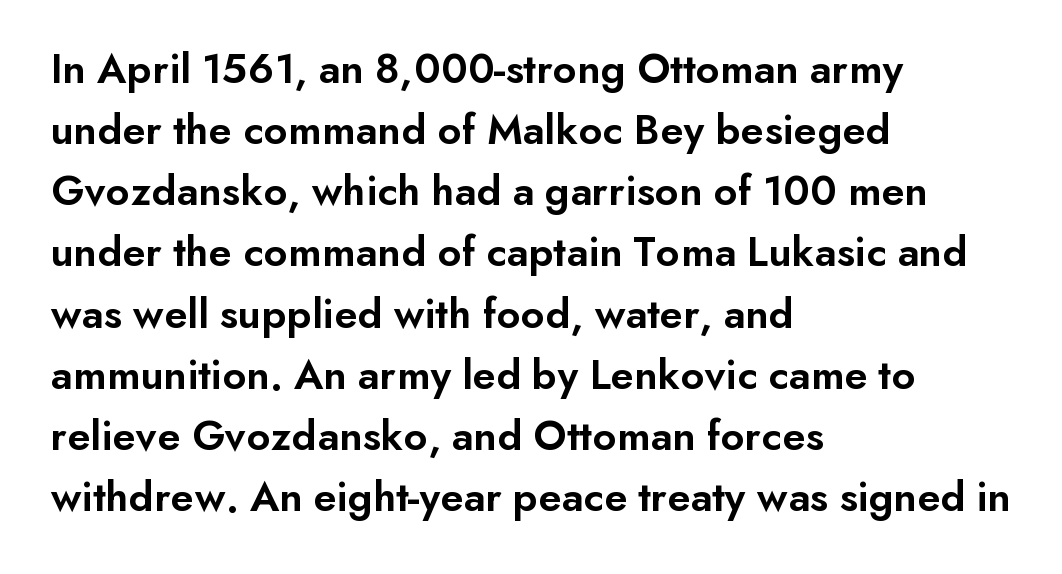
{"serif": "no", "italic": "no", "bold": "semi", "weight": "semibold", "width": "normal", "stroke_contrast": "low", "x_height": "small", "monospaced": "no", "underline": "no", "align": "left", "line_spacing": "normal", "line_spacing_ratio": 1.39, "letter_spacing": "normal", "letter_spacing_em": 0.0, "glyph_px": 44}
